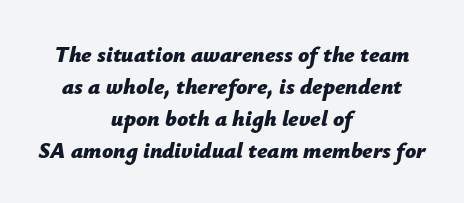
Q: Is the text bold? A: Yes.
Q: Is the text italic (slanted)? A: Yes, it leans right by about 12 degrees.
Q: Is the text underlined? A: No.
Q: How is the paragraph aligned? A: Centered.
Q: Is the spacing between letters normal or unusually wide? A: Normal.
Q: Is the spacing between lines tight, normal or loose? A: Normal.
